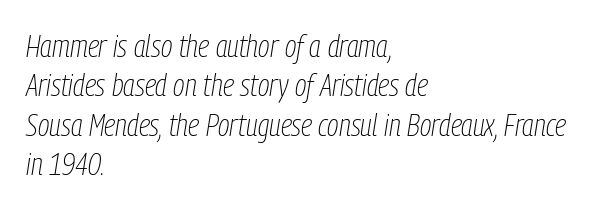
The image shows 31 px thin, condensed type, italic (leaning right); set left-aligned, normal line spacing (1.27x), normal letter spacing, not underlined; low stroke contrast and a medium x-height.
